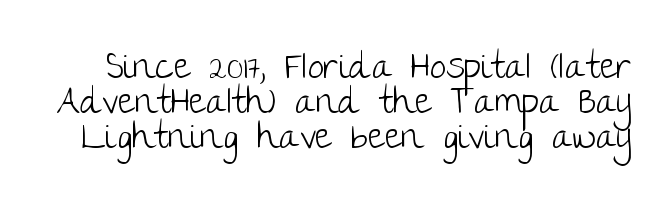
Q: Is the text bold? A: No.
Q: Is the text italic (slanted)? A: No, it is upright.
Q: Is the typeface a serif or a sans-serif typeface? A: Sans-serif.
Q: Is the text underlined? A: No.
Q: Is the spacing between letters normal or unusually wide? A: Normal.
Q: Is the spacing between lines tight, normal or loose? A: Tight.
Q: Width (condensed, normal, or wide)? A: Normal.
Q: Stroke contrast? A: Low.
Q: x-height? A: Large.
Q: Monospaced? A: No.
